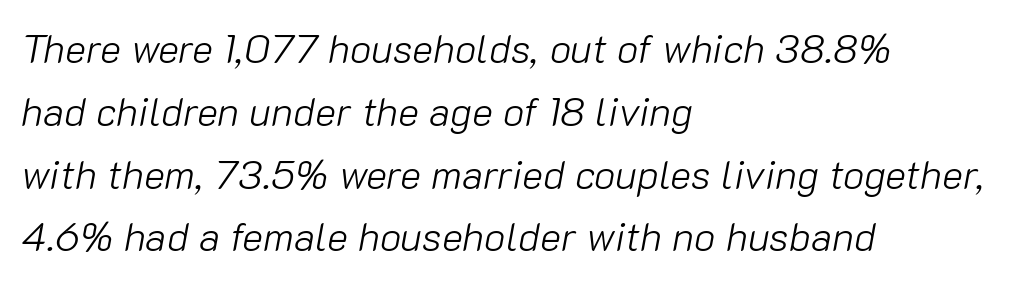
{"italic": "yes", "lean": "right", "slant_degrees": 10, "bold": "no", "weight": "light", "width": "normal", "stroke_contrast": "low", "x_height": "medium", "monospaced": "no", "underline": "no", "align": "left", "line_spacing": "normal", "line_spacing_ratio": 1.57, "letter_spacing": "normal", "letter_spacing_em": 0.0, "glyph_px": 40}
